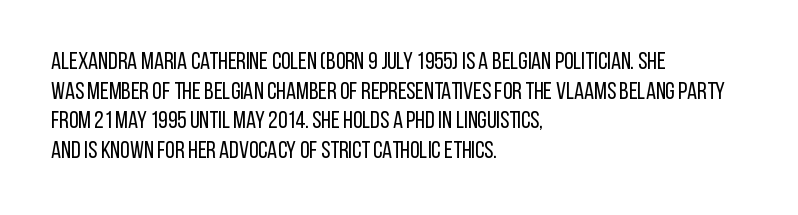
The image shows 24 px text type, upright; set left-aligned, line spacing 1.23x, normal letter spacing, not underlined.
